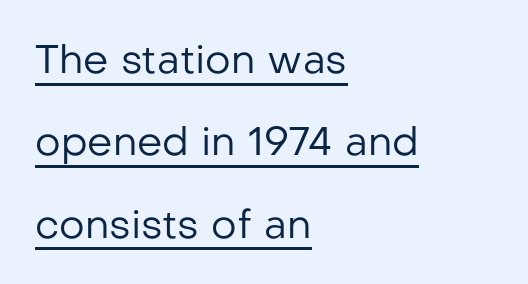
The lettering is marked with a stroke running underneath it. The letters stand straight up with perfectly vertical stems. This is sans-serif lettering, the kind often seen on screens and signage. These lines stand farther apart than default settings would place them. Do the characters align in a grid? No, the font is proportional. The typesetter chose a ragged-right arrangement here.
